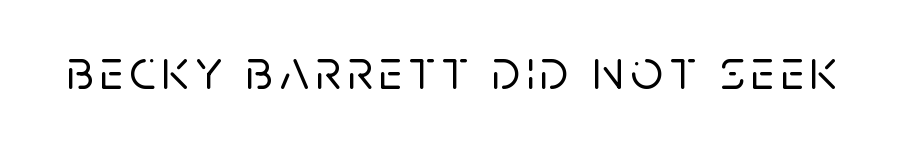
The image shows 57 px sans-serif type, upright; set not underlined; low stroke contrast and a large x-height.
